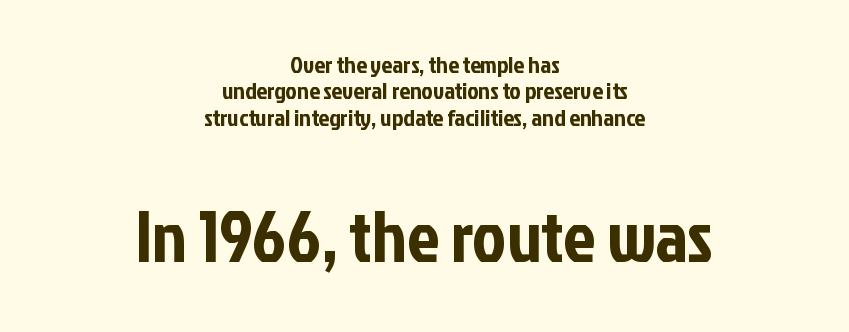
The image shows 72 px condensed sans-serif type, upright; set centered, tight line spacing (1.1x), normal letter spacing, not underlined; the second (bottom) block is 3.0x larger; low stroke contrast and a medium x-height.
